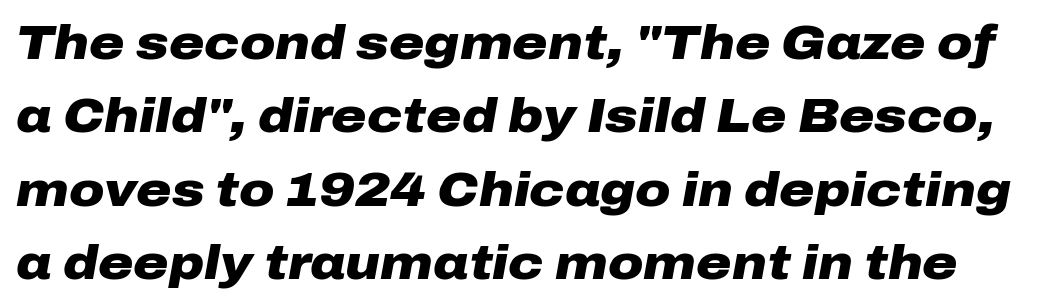
As a designer I'd log this as weight 700, bold. Regular leading. Short note: letters normally spaced. The specimen omits any rule beneath the text block's lines. The passage shown is typed in a proportional face where columns would drift.
